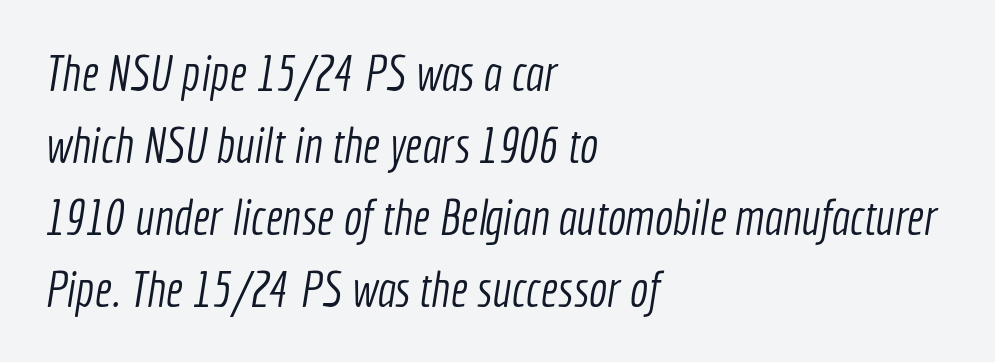
What's the leading like? Ordinary, nothing unusual. The strokes are not fattened; the text isn't bold. Layout note: lines flush left. Check the space under the baseline: it is left empty.
